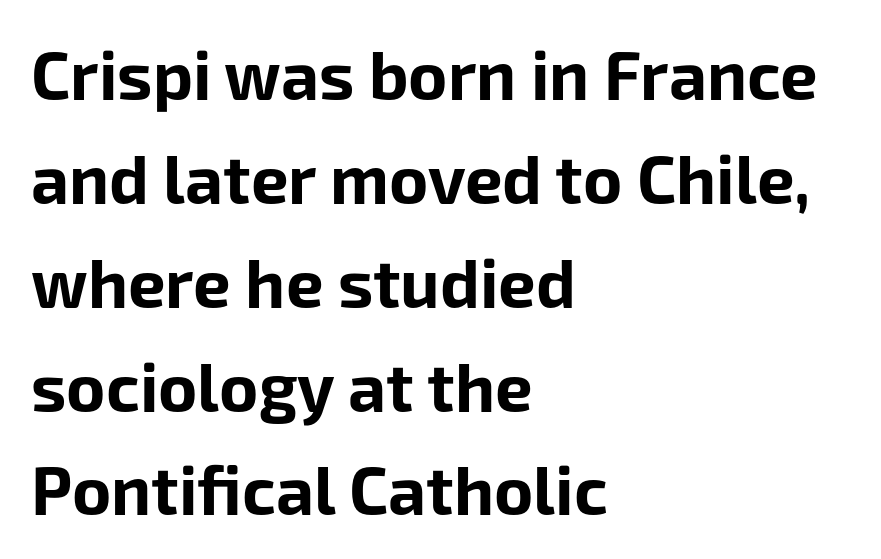
Posture: vertical. Compared with a centered layout, this one pins lines to the left instead. A typesetter would call this zero additional tracking. This rendering features lettering with no underline. If you measured baseline to baseline, you'd find a middling distance. No feet cap the strokes, marking this as sans-serif type.
